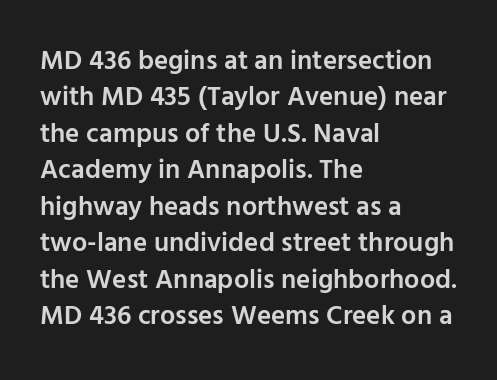
{"italic": "no", "bold": "semi", "underline": "no", "align": "left", "line_spacing": "normal", "line_spacing_ratio": 1.35, "letter_spacing": "normal", "letter_spacing_em": 0.0, "glyph_px": 27}
